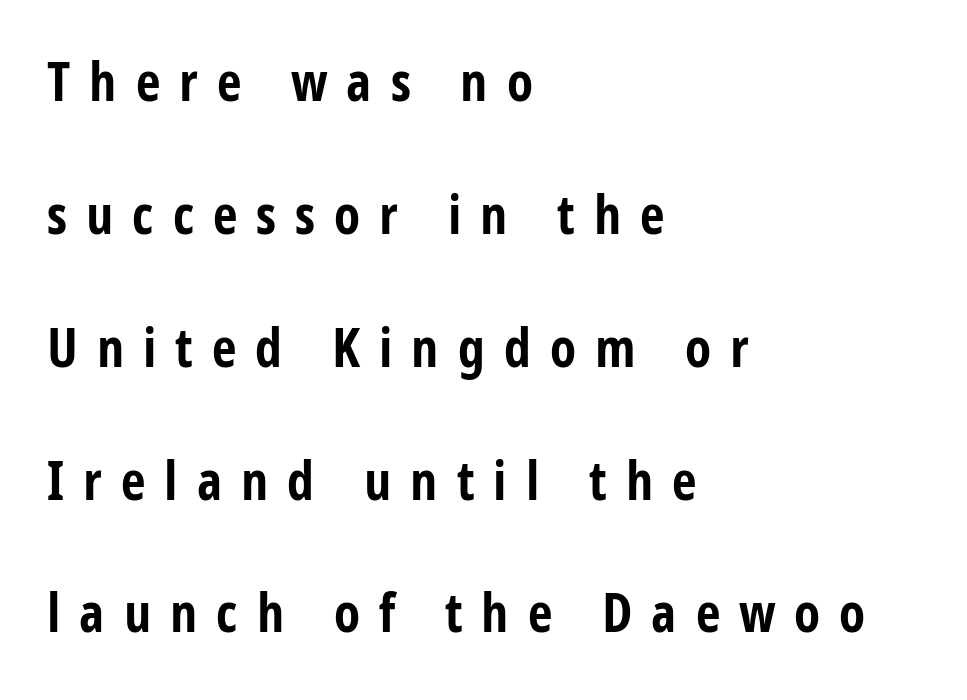
{"serif": "no", "italic": "no", "bold": "yes", "weight": "bold", "width": "condensed", "stroke_contrast": "low", "x_height": "large", "monospaced": "no", "underline": "no", "align": "left", "line_spacing": "loose", "line_spacing_ratio": 2.46, "letter_spacing": "wide", "letter_spacing_em": 0.35, "glyph_px": 54}
